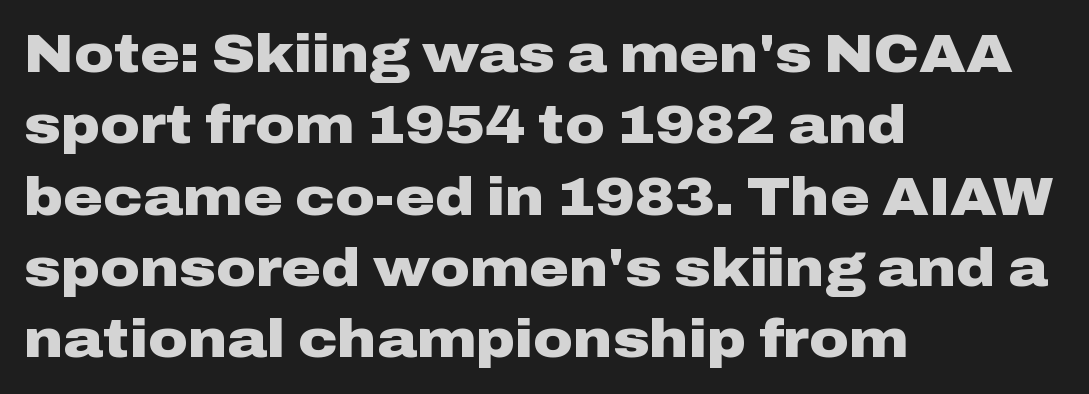
Think of a printed novel: that variable character pitch is what you see here. The font's upright variant was chosen for this text. A classic flush-left, rag-right setting is used for this passage. Decoration check: the copy has no underline. Vertical spacing — default. How are the letters spaced? Ordinarily, with no added tracking.
